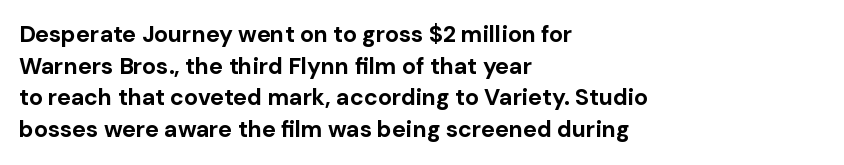
{"italic": "no", "bold": "yes", "underline": "no", "align": "left", "line_spacing": "normal", "line_spacing_ratio": 1.38, "letter_spacing": "normal", "letter_spacing_em": 0.0, "glyph_px": 23}
